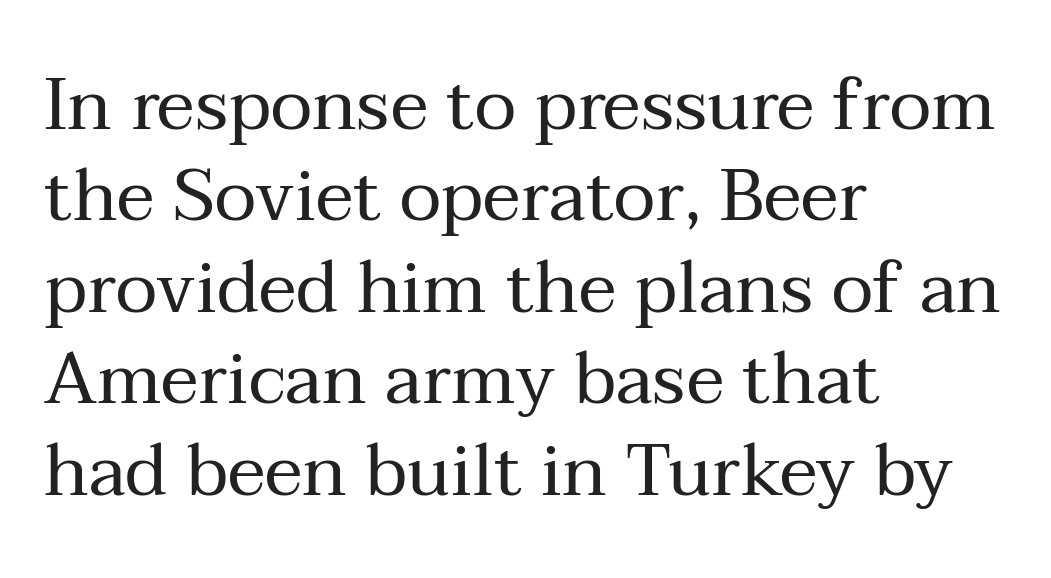
The letterforms sit shoulder to shoulder at normal distance. Bare-footed words on every line. The lines in this sample share a left origin and differ only in where they stop. A typesetter would call this leading conventional body-copy spacing. The letters carry serifs — small finishing strokes at the ends of their stems. Ascenders rise straight up at ninety degrees.
